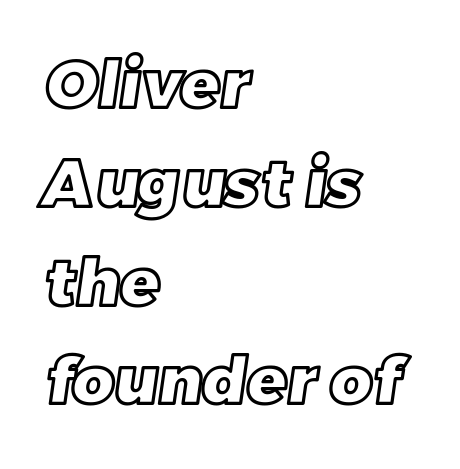
{"width": "normal", "x_height": "large", "monospaced": "no", "underline": "no", "align": "left", "line_spacing": "normal", "line_spacing_ratio": 1.52, "letter_spacing": "normal", "letter_spacing_em": 0.0, "glyph_px": 65}
